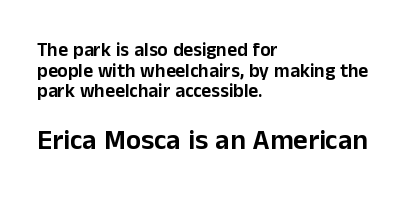
Q: Is the text italic (slanted)? A: No, it is upright.
Q: Is the typeface a serif or a sans-serif typeface? A: Sans-serif.
Q: Is the text underlined? A: No.
Q: How is the paragraph aligned? A: Left-aligned.
Q: Is the spacing between letters normal or unusually wide? A: Normal.
Q: Is the spacing between lines tight, normal or loose? A: Tight.
Q: Which block of text is set in a larger size, the first (top) or the second (bottom)? A: The second (bottom) one.
Q: Width (condensed, normal, or wide)? A: Normal.
Q: Stroke contrast? A: Low.
Q: x-height? A: Medium.
Q: Monospaced? A: No.
